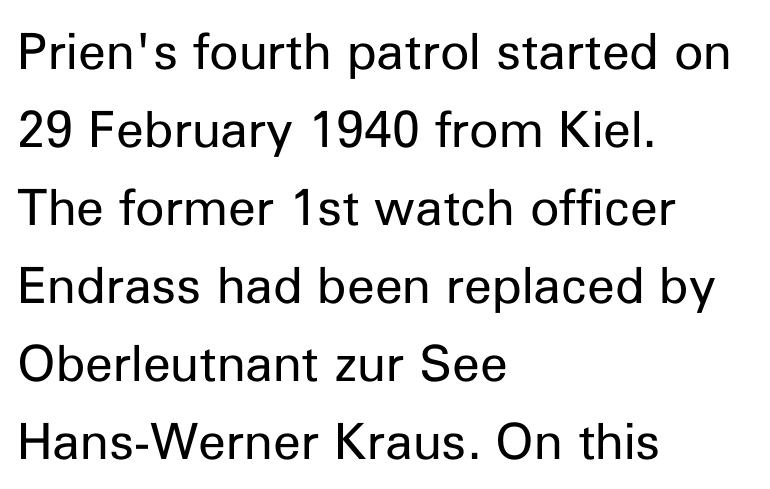
The image shows 50 px regular-weight sans-serif type, upright; set left-aligned, normal line spacing (1.56x), normal letter spacing, not underlined; low stroke contrast and a medium x-height.
